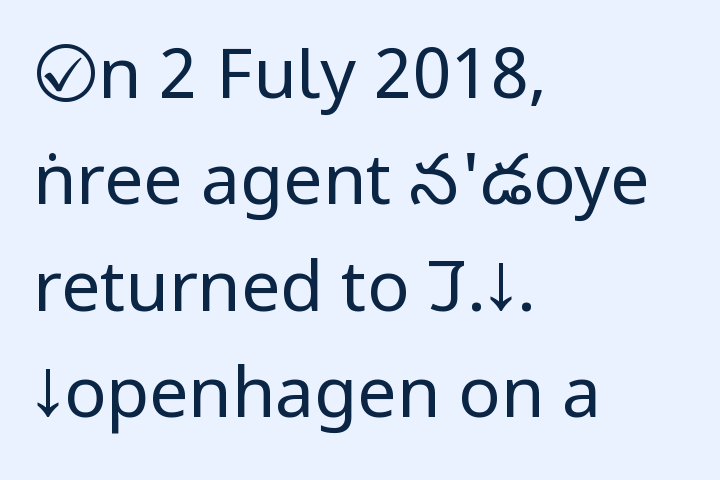
{"serif": "no", "italic": "no", "bold": "no", "weight": "regular", "width": "condensed", "stroke_contrast": "low", "x_height": "large", "monospaced": "no", "underline": "no", "align": "left", "line_spacing": "normal", "line_spacing_ratio": 1.52, "letter_spacing": "normal", "letter_spacing_em": 0.0, "glyph_px": 70}
